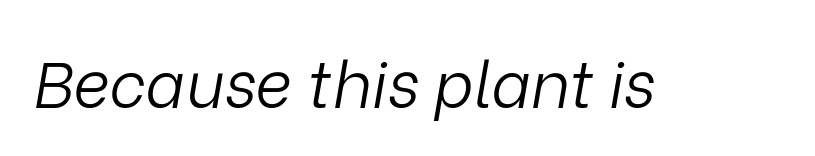
{"italic": "yes", "lean": "right", "slant_degrees": 9, "bold": "no", "weight": "light", "width": "normal", "stroke_contrast": "low", "x_height": "medium", "monospaced": "no", "underline": "no", "letter_spacing": "normal", "letter_spacing_em": 0.0, "glyph_px": 64}
